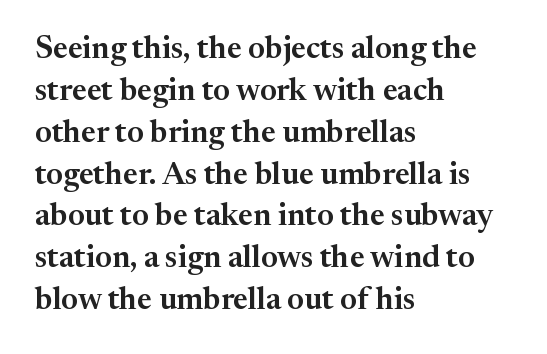
{"serif": "yes", "italic": "no", "width": "normal", "stroke_contrast": "medium", "x_height": "medium", "monospaced": "no", "underline": "no", "align": "left", "line_spacing": "normal", "line_spacing_ratio": 1.35, "letter_spacing": "normal", "letter_spacing_em": 0.0, "glyph_px": 31}
